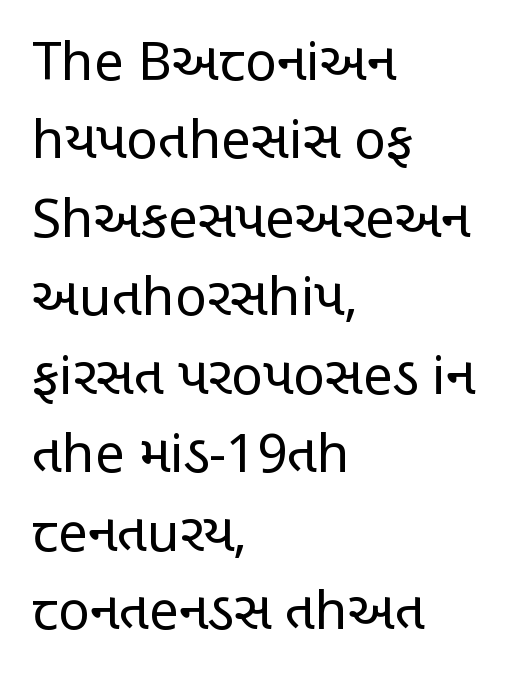
Stroke terminals: plain, sans-serif. Descenders are the only things crossing below the line. Nope, not italic — everything's standing straight. Character widths vary here, with narrow letters taking less room than wide ones. Compared with a centered layout, this one pins lines to the left instead. Is the letter spacing exaggerated? No — it looks like the ordinary default.
